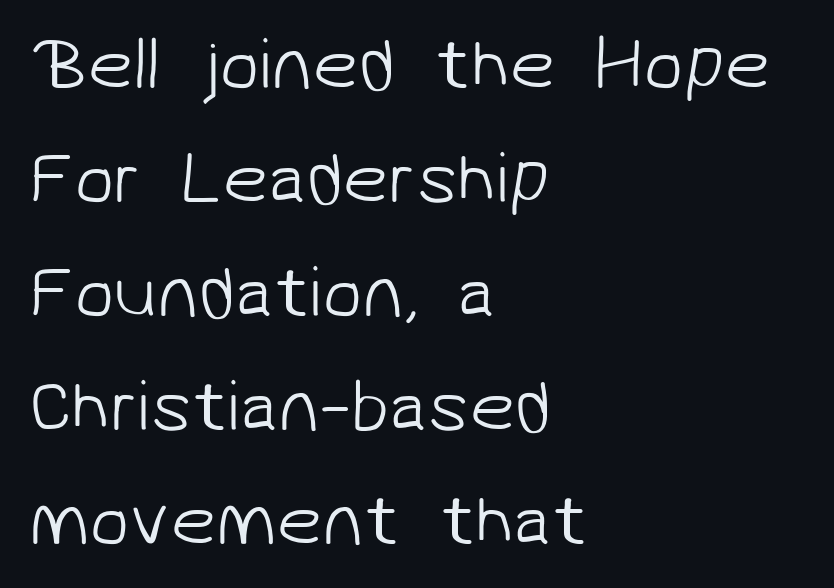
The image shows 73 px light sans-serif type; set left-aligned, normal line spacing (1.56x), normal letter spacing, not underlined; low stroke contrast and a medium x-height.
